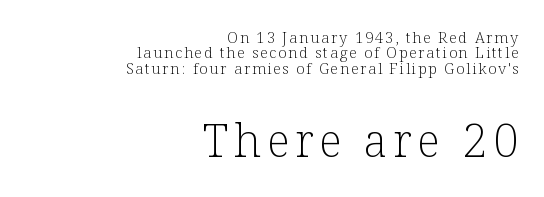
The image shows 45 px light serif type, upright; set right-aligned, tight line spacing (1.02x), not underlined; the second (bottom) block is 3.0x larger; low stroke contrast and a medium x-height.
